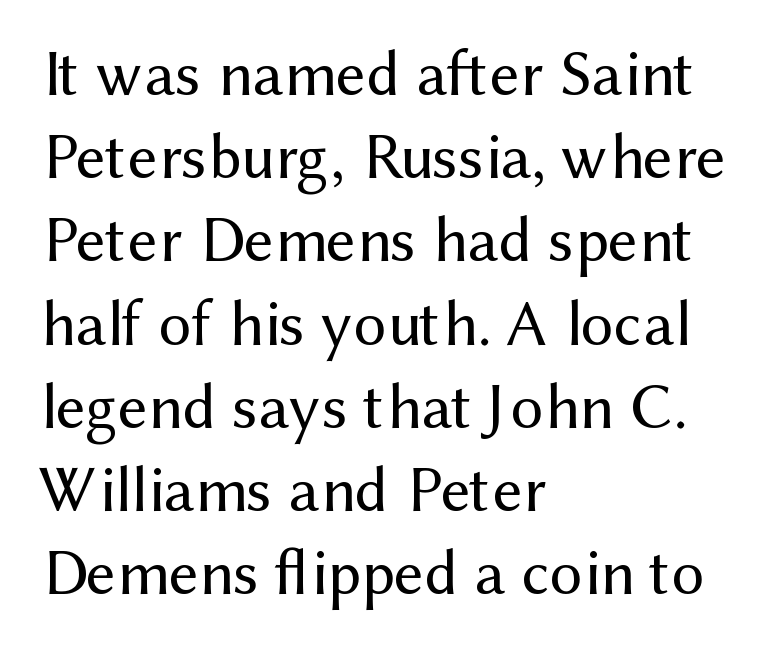
Stroke mass is kept to a normal reading level or below. The ragged edge is on the right, which tells us the setting is flush left. You can tell from the bare stems that sans-serif type was used. Whoever set this chose a conventional vertical rhythm. Students, note that the glyphs here touch the page at normal intervals. The area under the type is left untouched.
